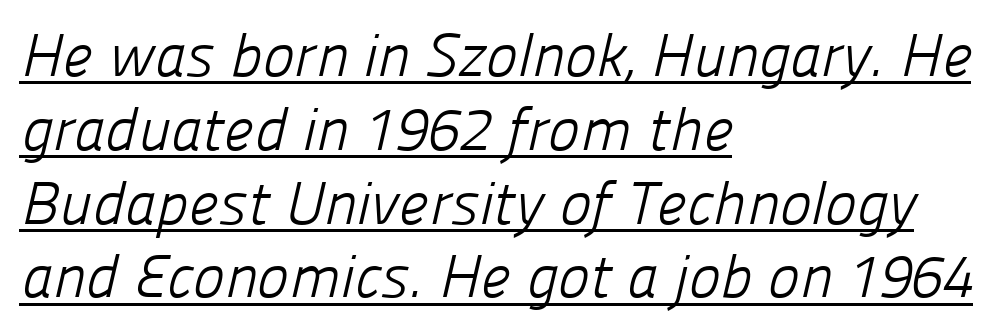
Here the designer chose a conventional face with non-uniform glyph widths. Caption: lettering with a line underneath. The typesetter chose a ragged-right arrangement here. A typesetter would call this zero additional tracking. Each stroke keeps to a modest, everyday thickness or less.
